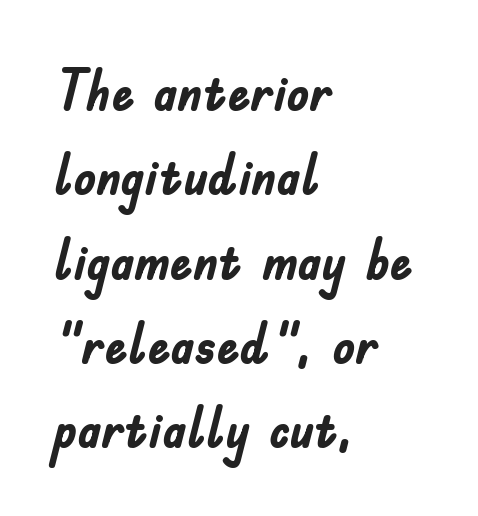
{"serif": "no", "bold": "yes", "weight": "semibold", "width": "condensed", "stroke_contrast": "low", "x_height": "small", "monospaced": "no", "underline": "no", "align": "left", "line_spacing": "normal", "line_spacing_ratio": 1.48, "letter_spacing": "normal", "letter_spacing_em": 0.0, "glyph_px": 57}
